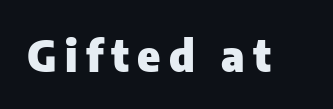
{"serif": "no", "italic": "no", "bold": "yes", "weight": "heavy", "width": "normal", "stroke_contrast": "low", "x_height": "medium", "monospaced": "no", "underline": "no", "glyph_px": 43}
